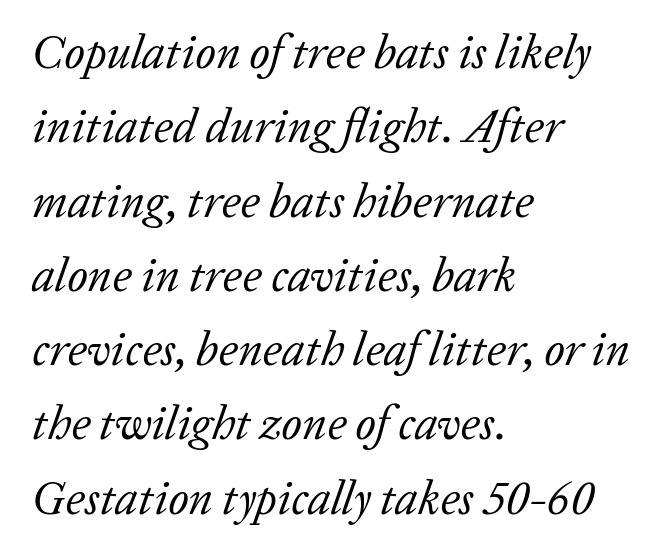
{"serif": "yes", "italic": "yes", "lean": "right", "slant_degrees": 20, "bold": "no", "weight": "regular", "width": "normal", "stroke_contrast": "low", "x_height": "medium", "monospaced": "no", "underline": "no", "align": "left", "line_spacing": "normal", "line_spacing_ratio": 1.58, "letter_spacing": "normal", "letter_spacing_em": 0.0, "glyph_px": 47}
